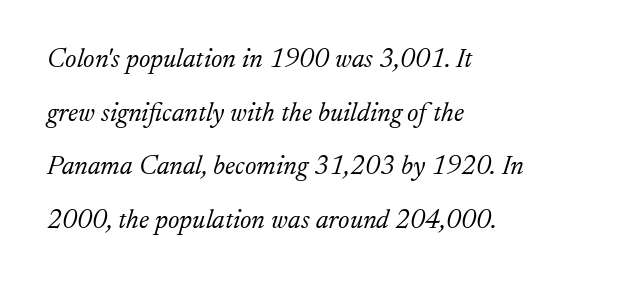
Underline: absent. The letterforms sit at book weight or below. Spacing between characters is what you'd get straight out of the box. Rendered with sloped, italic letterforms. Casual observation: everything's shoved over to the left. The passage shown stacks its lines with a broad gap.
